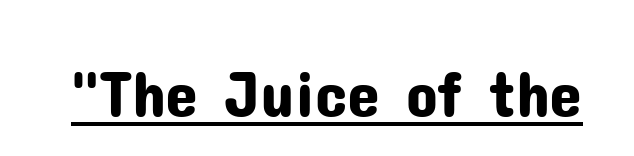
Q: Is the text italic (slanted)? A: No, it is upright.
Q: Is the typeface a serif or a sans-serif typeface? A: Sans-serif.
Q: Is the text underlined? A: Yes.
Q: Is the spacing between letters normal or unusually wide? A: Normal.
Q: Width (condensed, normal, or wide)? A: Normal.
Q: Stroke contrast? A: Low.
Q: x-height? A: Medium.
Q: Monospaced? A: No.
